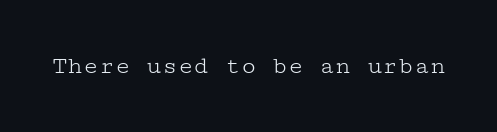
{"italic": "no", "bold": "no", "underline": "no", "letter_spacing": "normal", "letter_spacing_em": 0.0, "glyph_px": 26}
